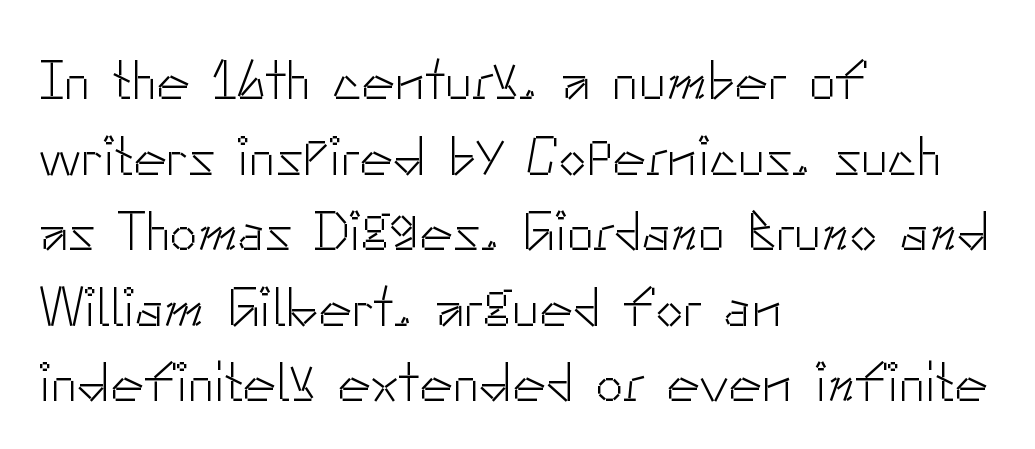
{"serif": "no", "italic": "no", "bold": "no", "weight": "light", "width": "normal", "stroke_contrast": "low", "x_height": "small", "monospaced": "no", "underline": "no", "align": "left", "line_spacing": "normal", "line_spacing_ratio": 1.35, "letter_spacing": "normal", "letter_spacing_em": 0.0, "glyph_px": 56}
